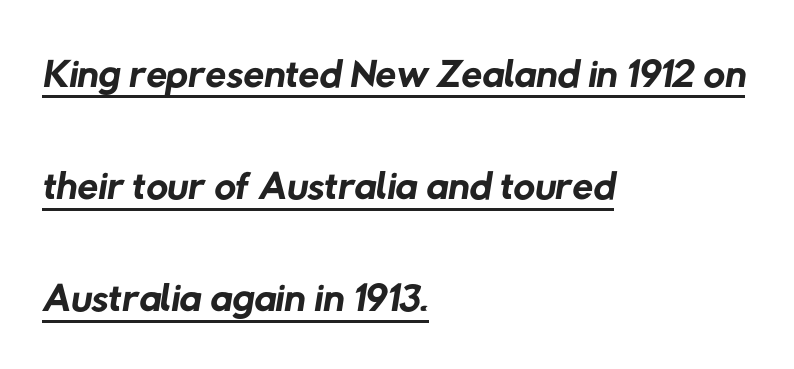
Vertical stems look standard width or narrower in stroke. The rendering uses the underline text-decoration. Here the designer chose a conventional face with non-uniform glyph widths. Stroke terminals: plain, sans-serif.
